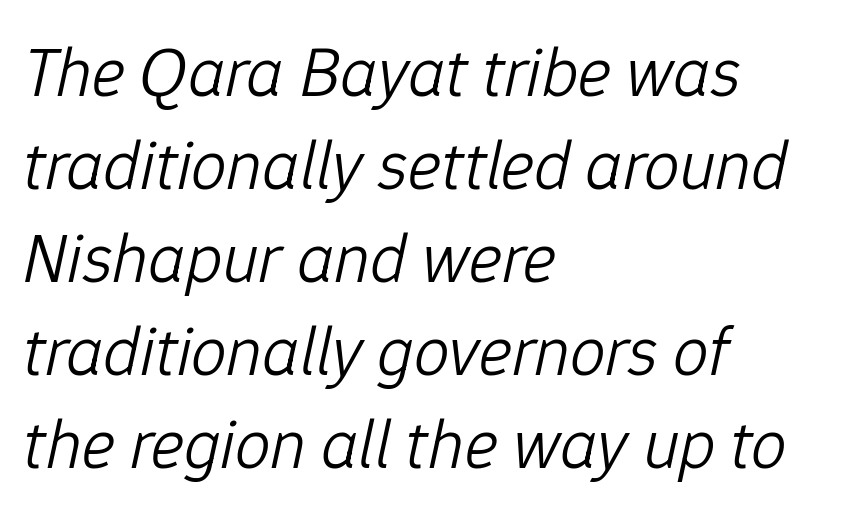
A typesetter would call this proportional, since set widths differ per character. The space between consecutive lines is moderate. Stems and bowls with no extra thickness — not bold. The baseline area is clear.
